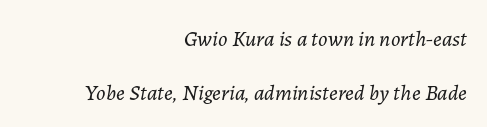
Would a proofreader flag this as italicized? Yes. Regarding leading, the lines here are spaced well apart. Each stroke keeps to a modest, everyday thickness or less. Glance below the letters and you will spot only blank space. Letter spacing: default. The lines in this sample share a right terminus and differ only in where they begin.
